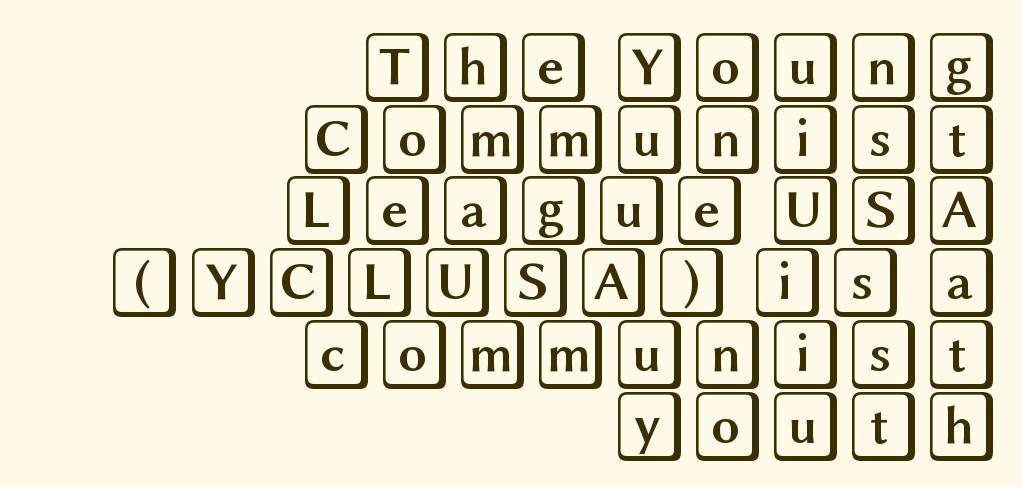
Q: Is the text italic (slanted)? A: No, it is upright.
Q: Is the text underlined? A: No.
Q: How is the paragraph aligned? A: Right-aligned.
Q: Is the spacing between letters normal or unusually wide? A: Normal.
Q: Is the spacing between lines tight, normal or loose? A: Tight.
Q: Width (condensed, normal, or wide)? A: Wide.
Q: x-height? A: Large.
